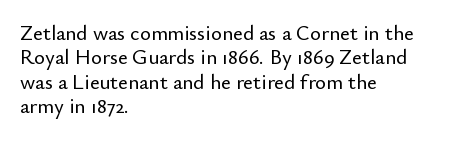
The axis of the letterforms is exactly vertical. The gaps between neighbouring characters are ordinary and unremarkable. Line beginnings align vertically; line endings do not. The foot of each line stays bare and open.
